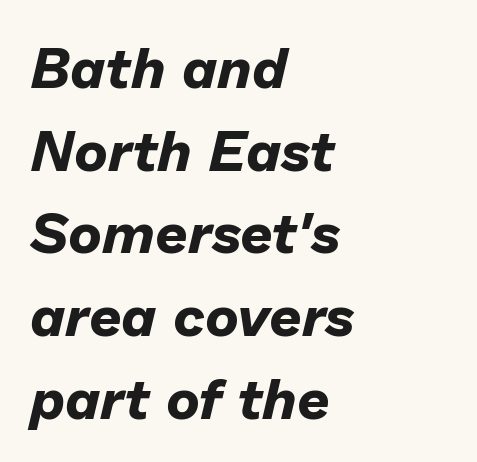
Q: Is the text bold? A: Yes.
Q: Is the text italic (slanted)? A: Yes, it leans right by about 13 degrees.
Q: Is the text underlined? A: No.
Q: How is the paragraph aligned? A: Left-aligned.
Q: Is the spacing between letters normal or unusually wide? A: Normal.
Q: Is the spacing between lines tight, normal or loose? A: Normal.
Q: Width (condensed, normal, or wide)? A: Normal.
Q: Stroke contrast? A: Low.
Q: x-height? A: Medium.
Q: Monospaced? A: No.
